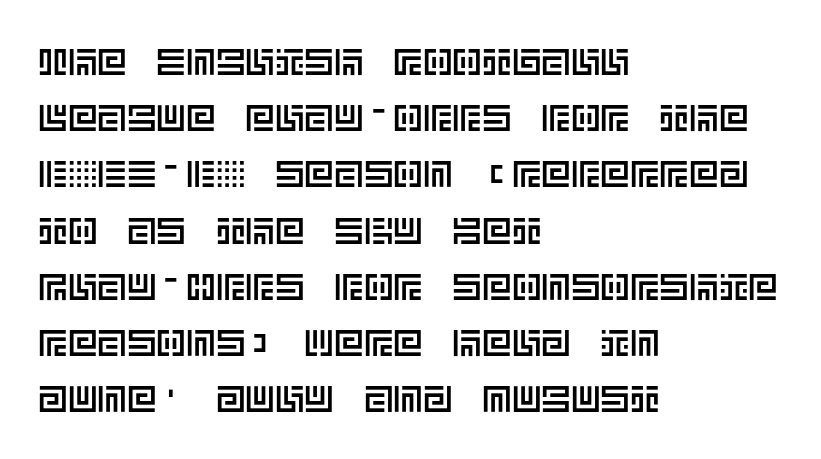
Honestly, the letter spacing is just normal — you wouldn't notice it. Visually the block forms a straight wall on the left and a jagged coastline on the right. Line spacing here is normal. Honestly, there is no underline to notice here at all.
